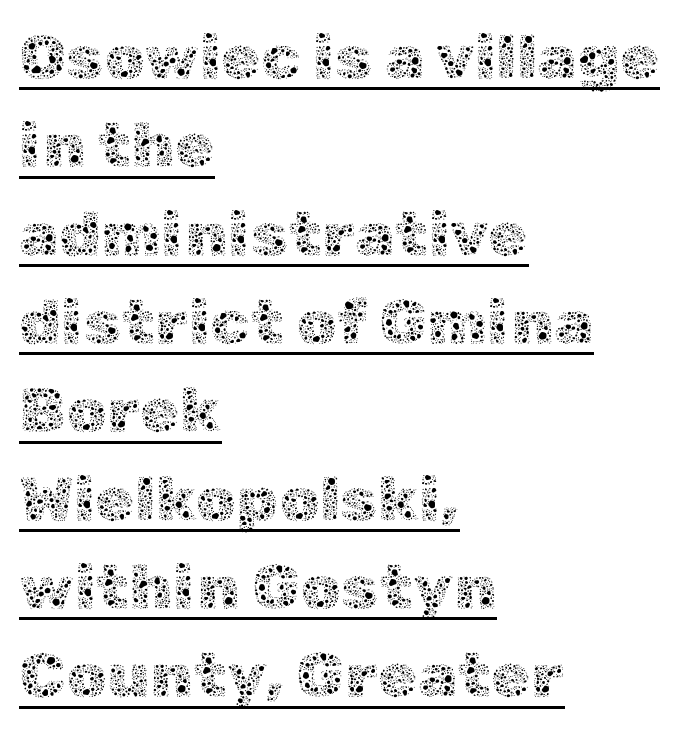
The image shows 64 px thin type, upright; set left-aligned, normal line spacing (1.38x), normal letter spacing, underlined; a medium x-height.
